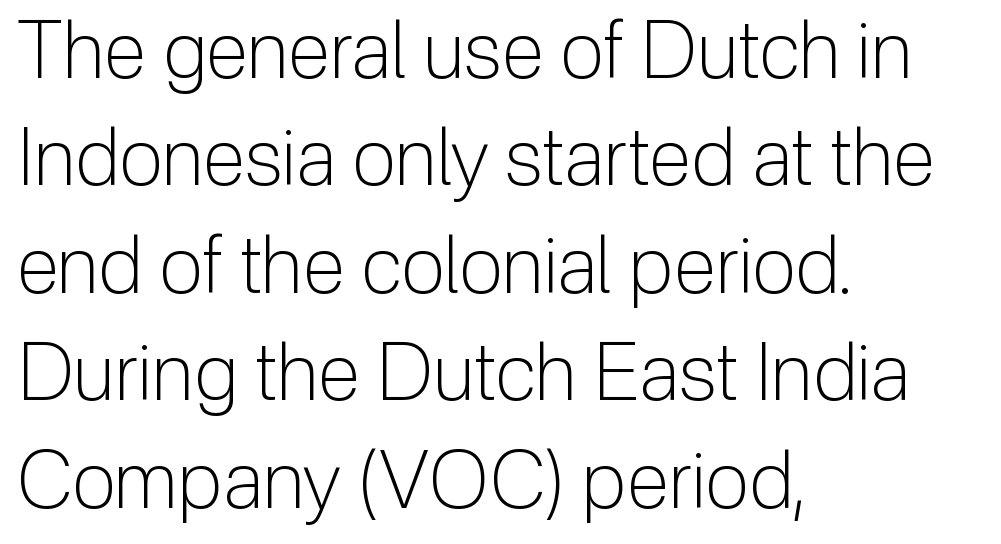
Q: Is the text bold? A: No.
Q: Is the text italic (slanted)? A: No, it is upright.
Q: Is the typeface a serif or a sans-serif typeface? A: Sans-serif.
Q: Is the text underlined? A: No.
Q: How is the paragraph aligned? A: Left-aligned.
Q: Is the spacing between letters normal or unusually wide? A: Normal.
Q: Is the spacing between lines tight, normal or loose? A: Normal.
Q: Width (condensed, normal, or wide)? A: Normal.
Q: Stroke contrast? A: Low.
Q: x-height? A: Medium.
Q: Monospaced? A: No.
